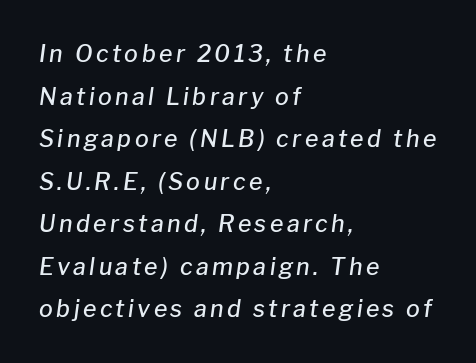
{"italic": "yes", "lean": "right", "slant_degrees": 8, "bold": "semi", "underline": "no", "align": "left", "line_spacing_ratio": 1.85, "glyph_px": 23}
